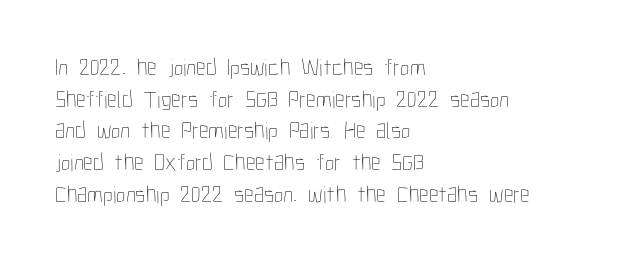
Q: Is the text bold? A: No.
Q: Is the text italic (slanted)? A: No, it is upright.
Q: Is the text underlined? A: No.
Q: How is the paragraph aligned? A: Left-aligned.
Q: Is the spacing between letters normal or unusually wide? A: Normal.
Q: Is the spacing between lines tight, normal or loose? A: Normal.
